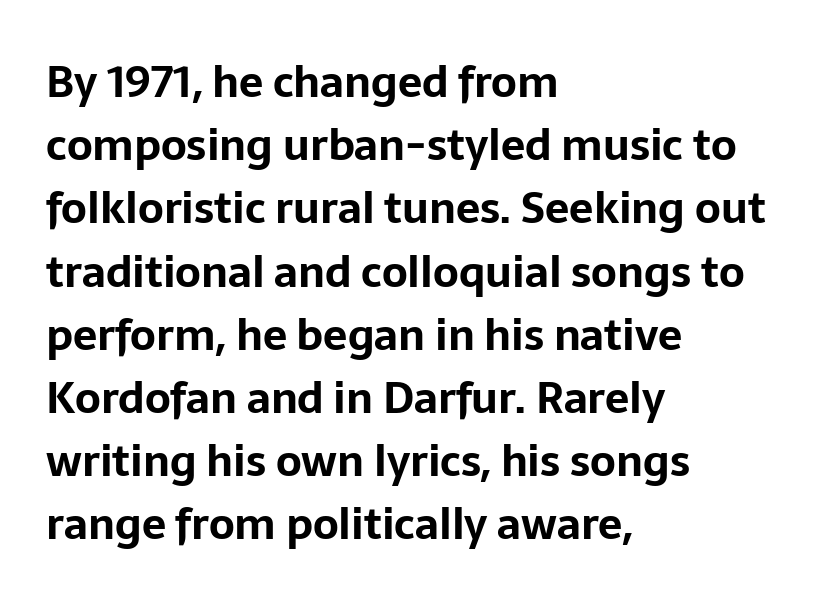
A dark, heavy texture on the line: the type is bold. Style check: upright. Each line starts at the same left margin while the right side varies. Horizontal bands of white between lines are of average thickness.
